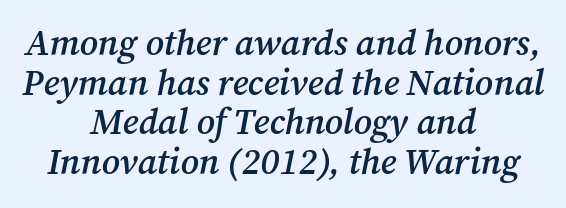
The glyphs in this specimen are seriffed. Notice how the passage keeps no hard edge, just a central spine. Rendered with sloped, italic letterforms. The passage shown is semibold, sitting just below true bold. Short note: letters normally spaced.
